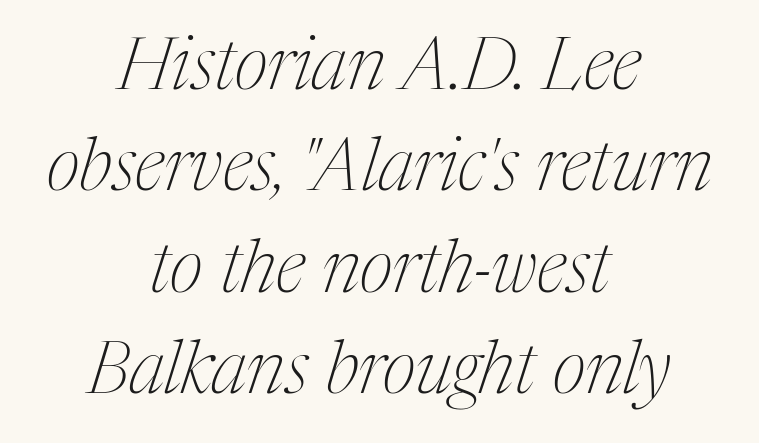
The image shows 73 px thin, condensed serif type, italic (leaning right); set centered, normal line spacing (1.39x), normal letter spacing, not underlined; medium stroke contrast and a medium x-height.
